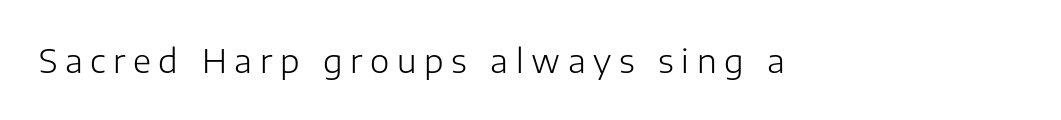
Q: Is the text bold? A: No.
Q: Is the text italic (slanted)? A: No, it is upright.
Q: Is the typeface a serif or a sans-serif typeface? A: Sans-serif.
Q: Is the text underlined? A: No.
Q: Is the spacing between letters normal or unusually wide? A: Unusually wide.
Q: Width (condensed, normal, or wide)? A: Normal.
Q: Stroke contrast? A: Low.
Q: x-height? A: Medium.
Q: Monospaced? A: No.
